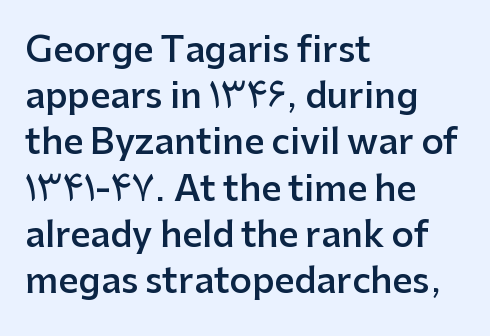
The image shows 35 px semibold sans-serif type, upright; set left-aligned, normal line spacing (1.32x), normal letter spacing, not underlined; low stroke contrast and a medium x-height.
